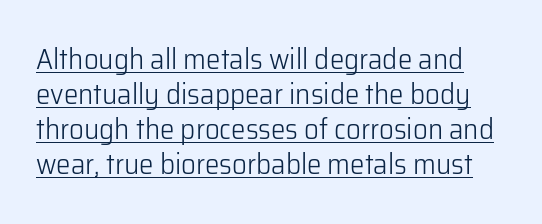
The gaps between neighbouring characters are ordinary and unremarkable. The letters look calm and open, with moderate or lighter stems. A baseline rule has been typeset under these characters. Character widths vary here, with narrow letters taking less room than wide ones.
